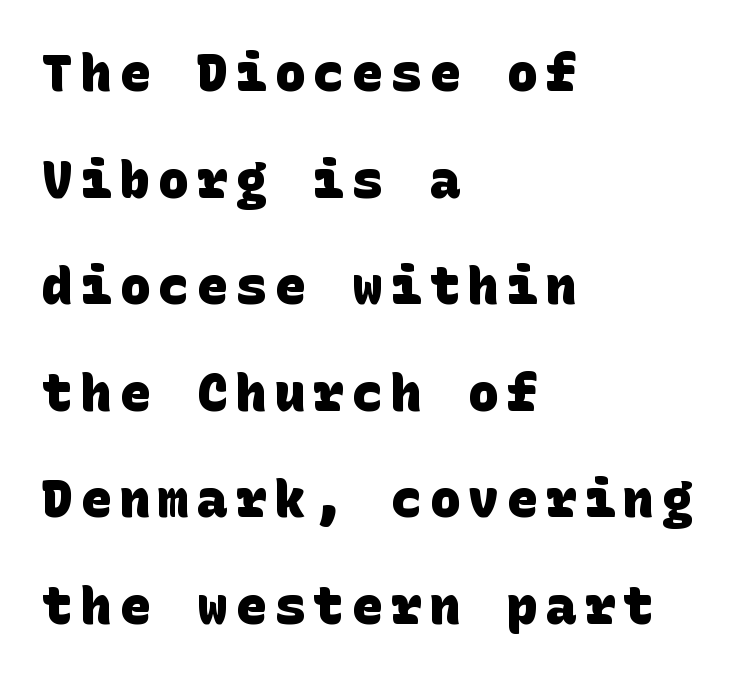
The area under the type is left untouched. Look at the stroke-to-counter ratio: heavy, a bold. The typeface chosen for these lines omits serifs. Layout note: lines flush left. Loosely led — the rows are spread out.
